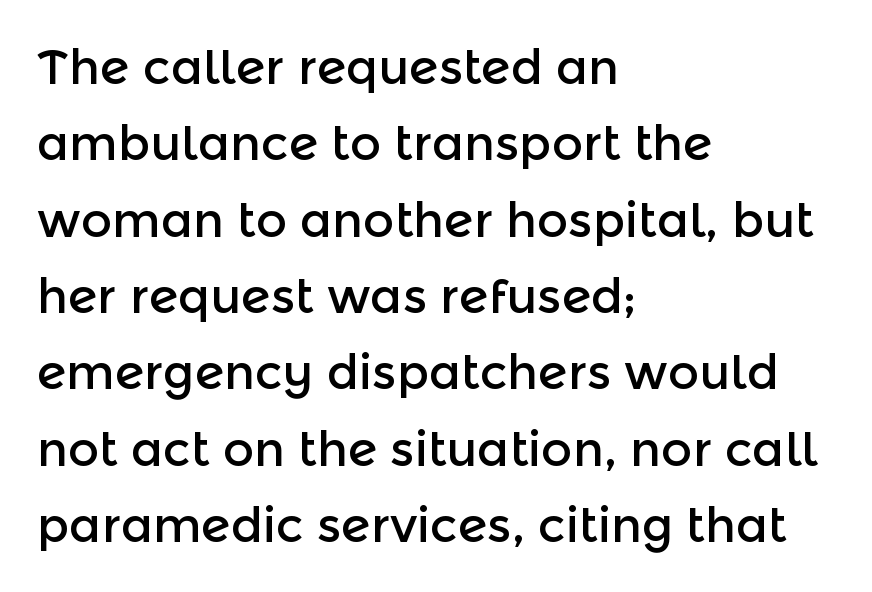
The image shows 48 px sans-serif type, upright; set left-aligned, normal line spacing (1.59x), normal letter spacing, not underlined; a medium x-height.
